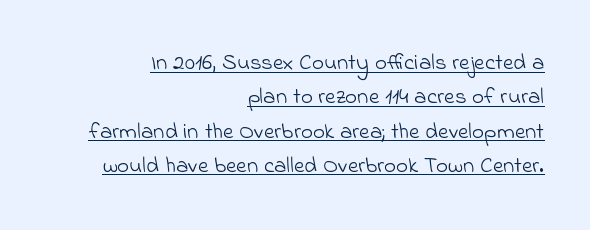
{"bold": "no", "underline": "yes", "align": "right", "line_spacing": "normal", "line_spacing_ratio": 1.49, "letter_spacing": "normal", "letter_spacing_em": 0.0, "glyph_px": 23}
